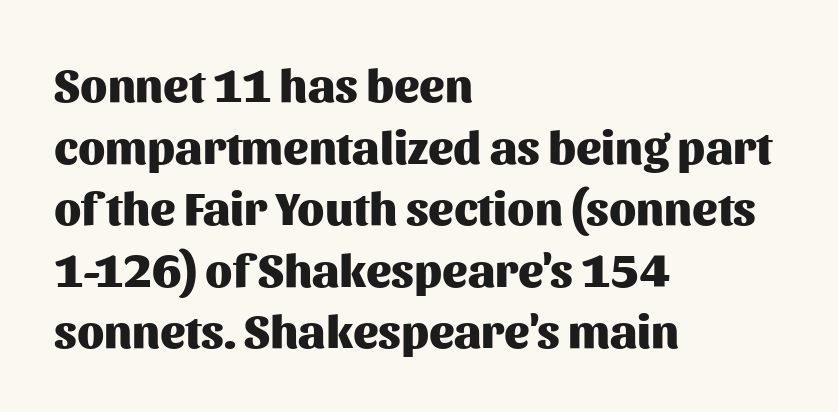
{"serif": "no", "italic": "no", "bold": "yes", "weight": "heavy", "width": "normal", "stroke_contrast": "medium", "x_height": "medium", "monospaced": "no", "underline": "no", "align": "left", "line_spacing": "normal", "line_spacing_ratio": 1.31, "letter_spacing": "normal", "letter_spacing_em": 0.0, "glyph_px": 47}
